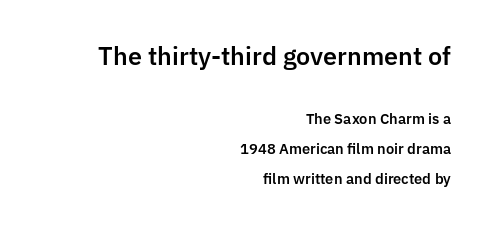
{"italic": "no", "underline": "no", "align": "right", "line_spacing": "loose", "line_spacing_ratio": 2.13, "letter_spacing": "normal", "letter_spacing_em": 0.0, "larger_block": "first", "size_ratio": 1.71, "glyph_px": 24}
